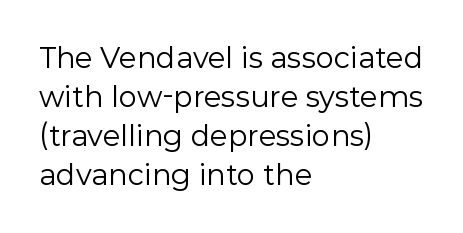
Q: Is the text bold? A: No.
Q: Is the text italic (slanted)? A: No, it is upright.
Q: Is the typeface a serif or a sans-serif typeface? A: Sans-serif.
Q: Is the text underlined? A: No.
Q: How is the paragraph aligned? A: Left-aligned.
Q: Is the spacing between letters normal or unusually wide? A: Normal.
Q: Is the spacing between lines tight, normal or loose? A: Normal.
Q: Width (condensed, normal, or wide)? A: Normal.
Q: Stroke contrast? A: Low.
Q: x-height? A: Medium.
Q: Monospaced? A: No.
